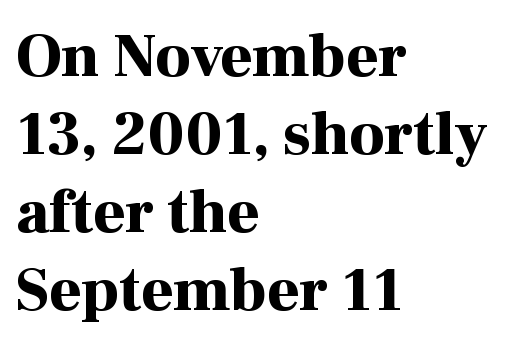
A typesetter would mark this as roman, not italic. Leftover space on each line is placed entirely after the last word. The glyphs have the mass of a bold cut. Do the characters align in a grid? No, the font is proportional. Note: serifs present on the glyphs. Underline: absent.
